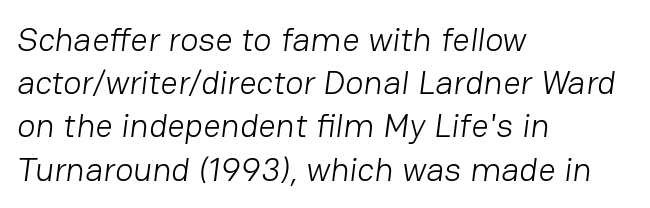
Q: Is the text bold? A: No.
Q: Is the typeface a serif or a sans-serif typeface? A: Sans-serif.
Q: Is the text underlined? A: No.
Q: How is the paragraph aligned? A: Left-aligned.
Q: Is the spacing between letters normal or unusually wide? A: Normal.
Q: Is the spacing between lines tight, normal or loose? A: Normal.
Q: Width (condensed, normal, or wide)? A: Normal.
Q: Stroke contrast? A: Low.
Q: x-height? A: Medium.
Q: Monospaced? A: No.
